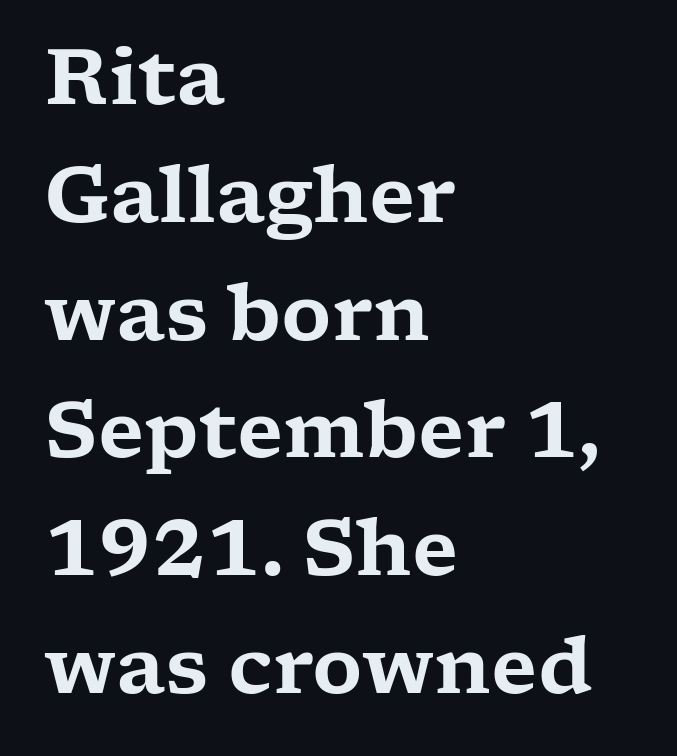
These lines are set flush left with a ragged right edge. This is serif lettering, the kind often seen in printed books. It's the straight-up-and-down kind of type. A bare baseline throughout the passage.
